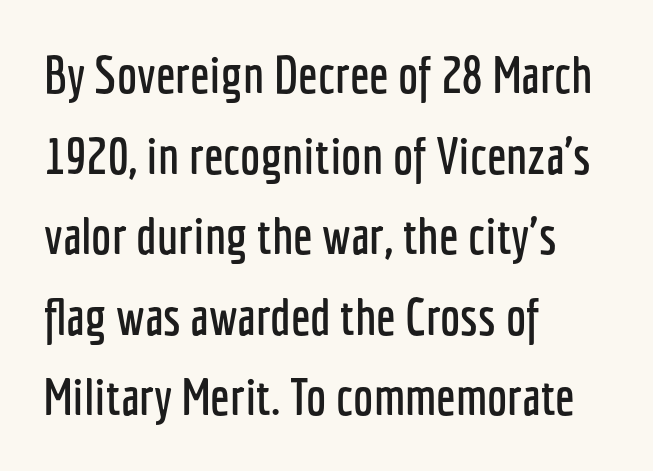
The image shows 51 px condensed sans-serif type, upright; set left-aligned, normal line spacing (1.58x), normal letter spacing, not underlined; low stroke contrast and a medium x-height.
